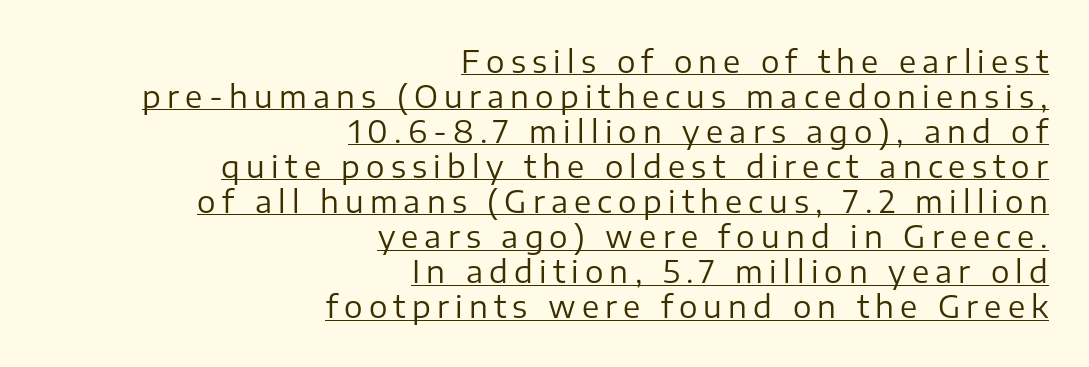
{"serif": "no", "italic": "no", "bold": "no", "weight": "regular", "width": "normal", "stroke_contrast": "low", "x_height": "medium", "monospaced": "no", "underline": "yes", "align": "right", "line_spacing": "tight", "line_spacing_ratio": 1.13, "letter_spacing": "wide", "letter_spacing_em": 0.2, "glyph_px": 31}
